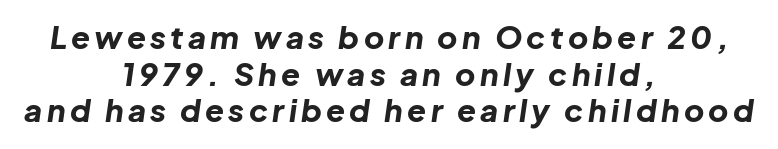
The image shows 31 px bold type, italic (leaning right); set centered, line spacing 1.18x, not underlined; low stroke contrast and a medium x-height.
